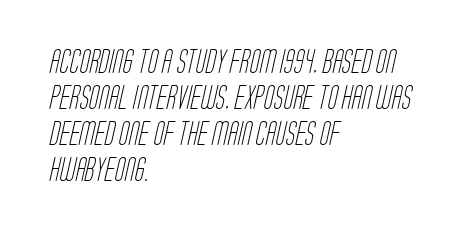
The image shows 23 px text type; set left-aligned, normal line spacing (1.57x), normal letter spacing, not underlined.
